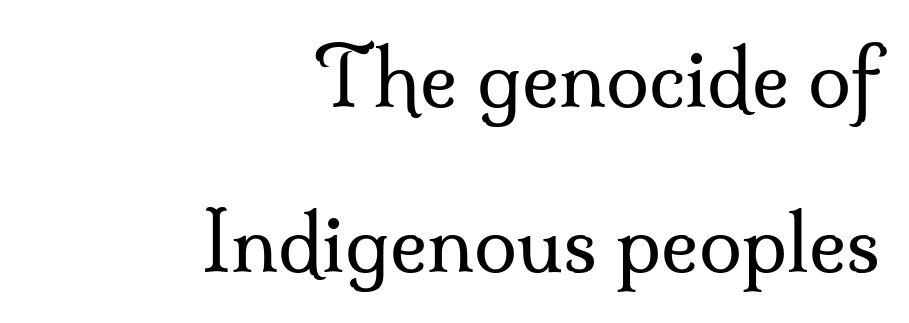
The image shows 78 px regular-weight serif type, upright; set right-aligned, loose line spacing (2.12x), normal letter spacing, not underlined; medium stroke contrast and a small x-height.
